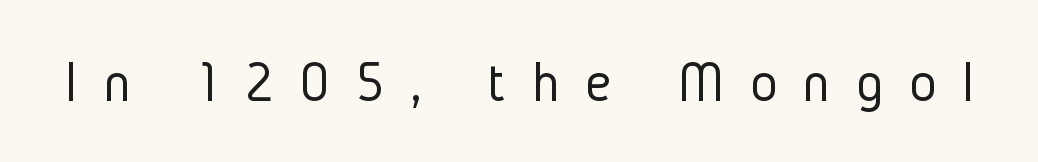
Q: Is the text bold? A: No.
Q: Is the text italic (slanted)? A: No, it is upright.
Q: Is the typeface a serif or a sans-serif typeface? A: Sans-serif.
Q: Is the text underlined? A: No.
Q: Is the spacing between letters normal or unusually wide? A: Unusually wide.
Q: Width (condensed, normal, or wide)? A: Condensed.
Q: Stroke contrast? A: Low.
Q: x-height? A: Medium.
Q: Monospaced? A: No.
